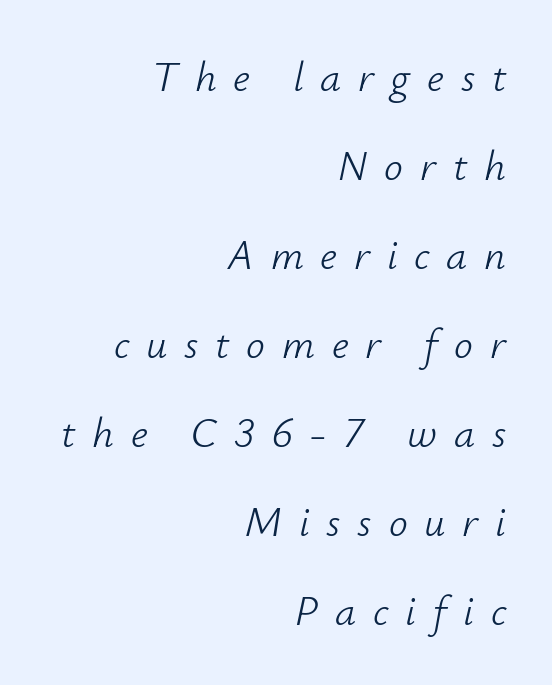
{"italic": "yes", "lean": "right", "slant_degrees": 12, "bold": "no", "weight": "light", "width": "normal", "stroke_contrast": "low", "x_height": "small", "monospaced": "no", "underline": "no", "align": "right", "line_spacing": "loose", "line_spacing_ratio": 2.12, "letter_spacing": "wide", "letter_spacing_em": 0.4, "glyph_px": 42}
